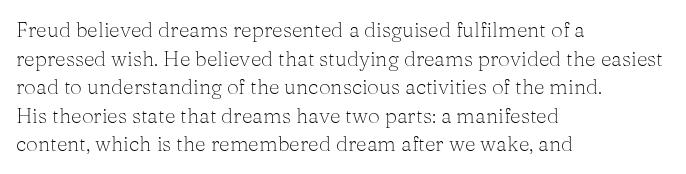
The image shows 21 px text type, upright; set left-aligned, normal line spacing (1.36x), normal letter spacing, not underlined.
